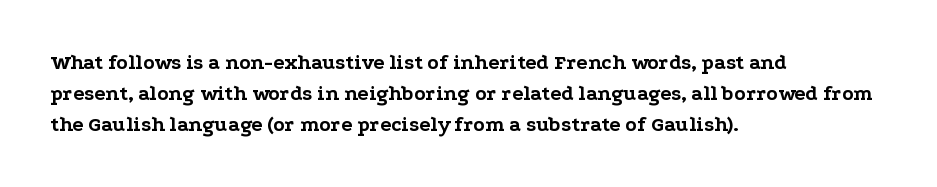
Posture: vertical. A classic flush-left, rag-right setting is used for this passage. Horizontal bands of white between lines are of average thickness. Each word holds together tightly as a unit, with standard inter-letter gaps. The font is running at its bold setting.
